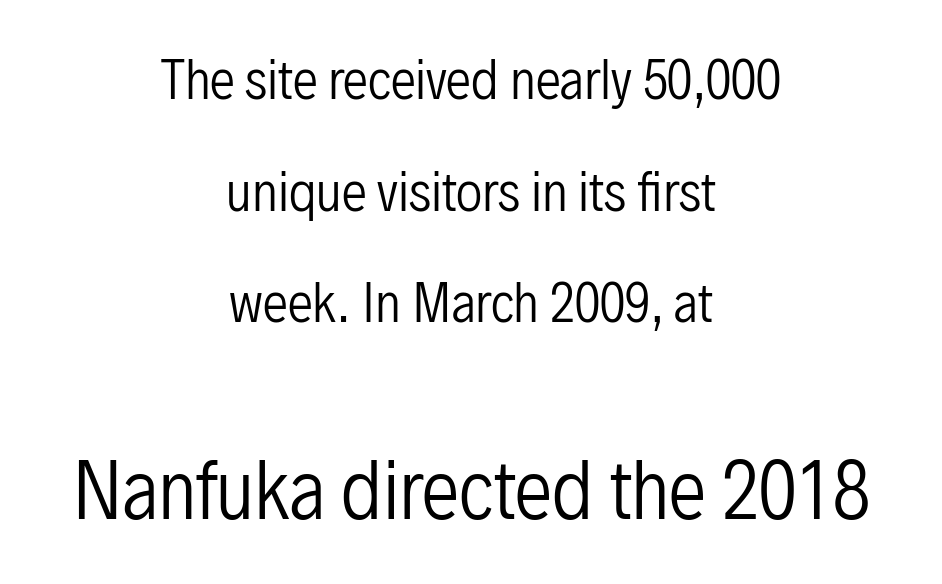
Q: Is the text bold? A: No.
Q: Is the text italic (slanted)? A: No, it is upright.
Q: Is the typeface a serif or a sans-serif typeface? A: Sans-serif.
Q: Is the text underlined? A: No.
Q: How is the paragraph aligned? A: Centered.
Q: Is the spacing between letters normal or unusually wide? A: Normal.
Q: Is the spacing between lines tight, normal or loose? A: Loose.
Q: Which block of text is set in a larger size, the first (top) or the second (bottom)? A: The second (bottom) one.
Q: Width (condensed, normal, or wide)? A: Condensed.
Q: Stroke contrast? A: Low.
Q: x-height? A: Medium.
Q: Monospaced? A: No.
